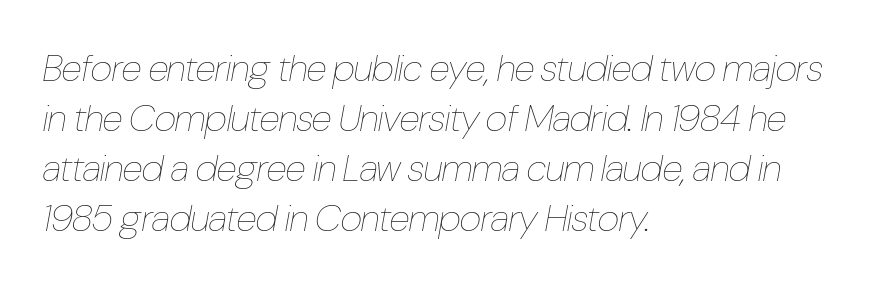
The image shows 38 px thin, condensed type, italic (leaning right); set left-aligned, normal line spacing (1.32x), normal letter spacing, not underlined; low stroke contrast and a medium x-height.
